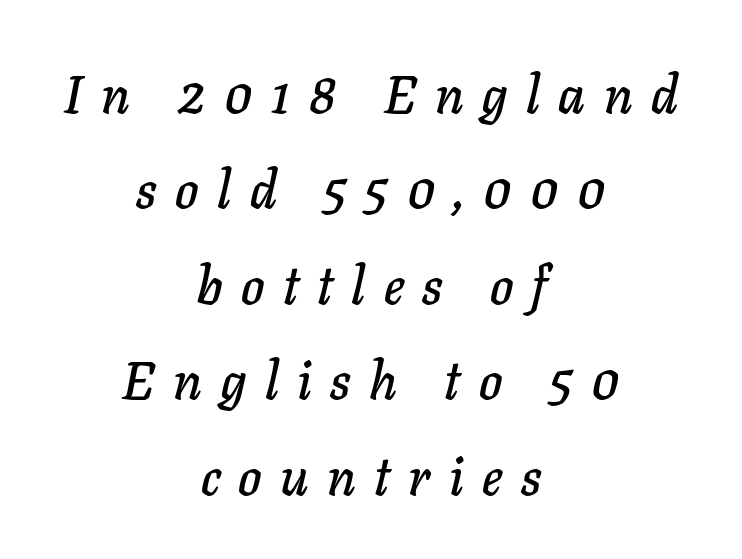
When letters slant like this, we call the style italic. Each letter keeps its own natural width here, so spacing adapts to shape. Which margin do the lines hug? Neither — every line sits in the middle. Just letters on the line, the space beneath them empty. Each word looks stretched out because of the extra space between its letters.
